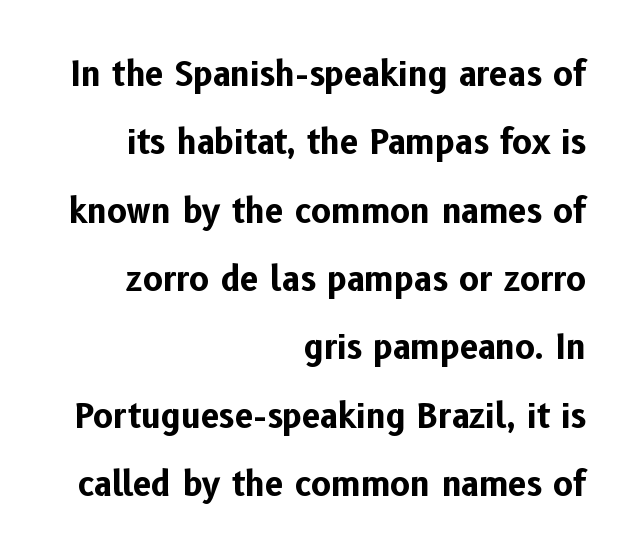
Q: Is the text bold? A: Yes.
Q: Is the text italic (slanted)? A: No, it is upright.
Q: Is the typeface a serif or a sans-serif typeface? A: Sans-serif.
Q: Is the text underlined? A: No.
Q: How is the paragraph aligned? A: Right-aligned.
Q: Is the spacing between letters normal or unusually wide? A: Normal.
Q: Is the spacing between lines tight, normal or loose? A: Loose.
Q: Width (condensed, normal, or wide)? A: Normal.
Q: Stroke contrast? A: Low.
Q: x-height? A: Medium.
Q: Monospaced? A: No.
